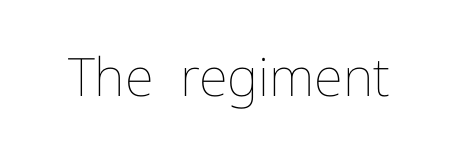
{"italic": "no", "bold": "no", "weight": "thin", "width": "normal", "stroke_contrast": "low", "x_height": "medium", "monospaced": "no", "underline": "no", "letter_spacing": "normal", "letter_spacing_em": 0.0, "glyph_px": 53}
